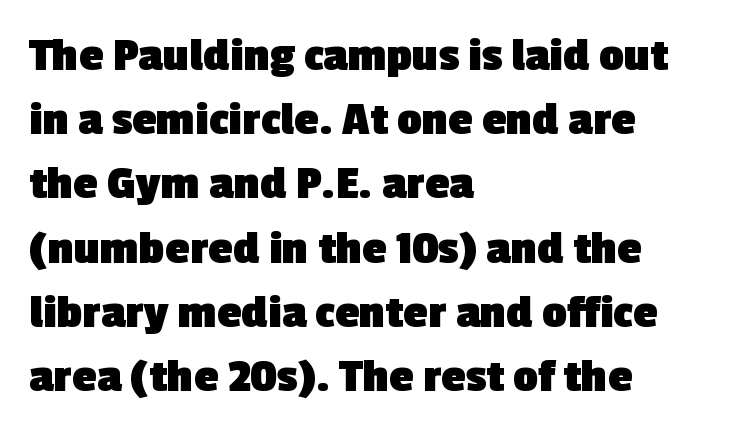
Q: Is the text bold? A: Yes.
Q: Is the typeface a serif or a sans-serif typeface? A: Sans-serif.
Q: Is the text underlined? A: No.
Q: How is the paragraph aligned? A: Left-aligned.
Q: Is the spacing between letters normal or unusually wide? A: Normal.
Q: Is the spacing between lines tight, normal or loose? A: Normal.
Q: Width (condensed, normal, or wide)? A: Normal.
Q: x-height? A: Medium.
Q: Monospaced? A: No.
